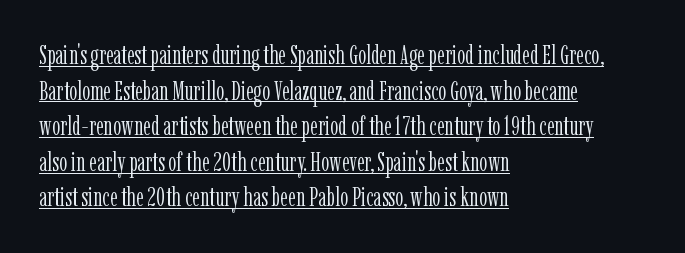
{"italic": "no", "bold": "no", "underline": "yes", "align": "left", "line_spacing": "normal", "line_spacing_ratio": 1.37, "letter_spacing": "normal", "letter_spacing_em": 0.0, "glyph_px": 26}
